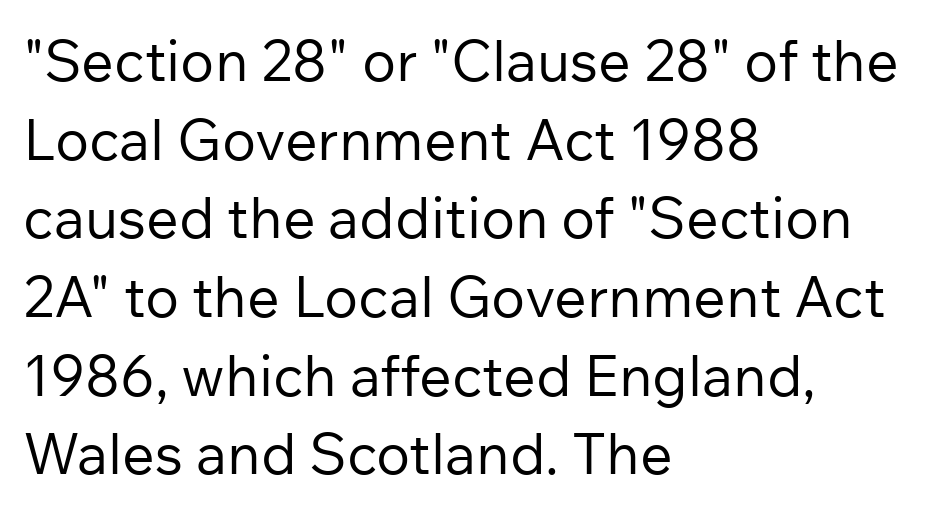
Q: Is the text bold? A: No.
Q: Is the text italic (slanted)? A: No, it is upright.
Q: Is the typeface a serif or a sans-serif typeface? A: Sans-serif.
Q: Is the text underlined? A: No.
Q: How is the paragraph aligned? A: Left-aligned.
Q: Is the spacing between letters normal or unusually wide? A: Normal.
Q: Is the spacing between lines tight, normal or loose? A: Normal.
Q: Width (condensed, normal, or wide)? A: Normal.
Q: Stroke contrast? A: Low.
Q: x-height? A: Medium.
Q: Monospaced? A: No.
